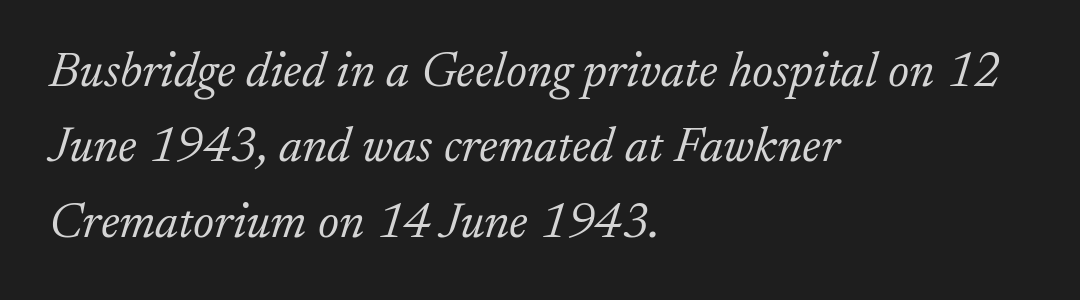
Ink coverage per letter is moderate at most. Character widths vary here, with narrow letters taking less room than wide ones. Typographically, this falls in the serif category. Each word holds together tightly as a unit, with standard inter-letter gaps.
